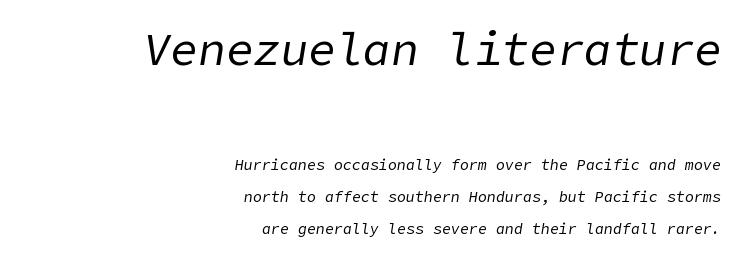
Typesetter's note — upper block bumped up in size, lower block left smaller. Successive baselines arrive slowly, with a big drop between each. You could call the tracking neutral — neither tight nor loose. Vertical stems look standard width or narrower in stroke. This sample is right-justified, so line beginnings fall wherever the words allow. Slant detected: the letters are inclined.
